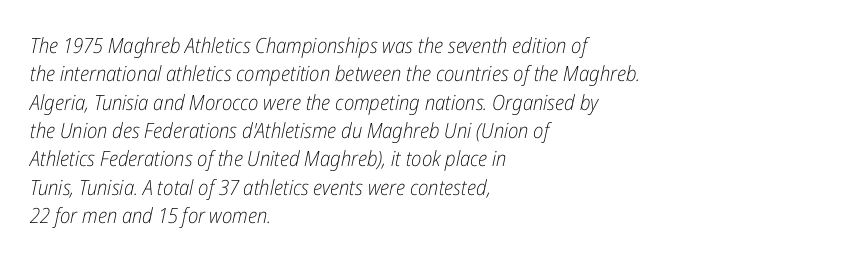
The typesetting does not lean heavy: it is not bold. Characters are canted at an angle relative to the baseline's perpendicular. The area under the type is left untouched. In CSS terms this would be text-align: left.
